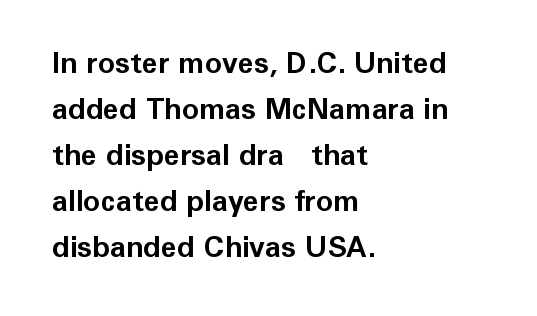
The image shows 29 px bold sans-serif type, upright; set left-aligned, normal line spacing (1.59x), normal letter spacing, not underlined; low stroke contrast and a medium x-height.
